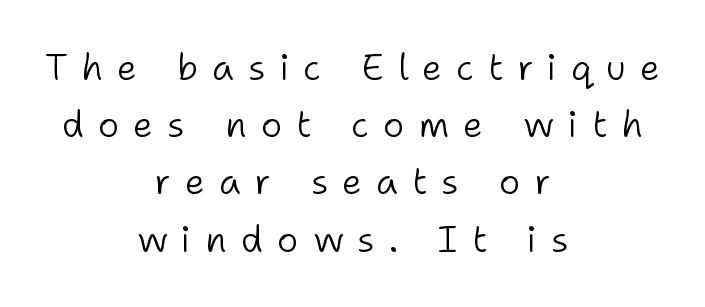
{"serif": "no", "italic": "no", "bold": "no", "weight": "light", "width": "normal", "stroke_contrast": "low", "x_height": "medium", "monospaced": "no", "underline": "no", "align": "center", "line_spacing": "normal", "line_spacing_ratio": 1.59, "letter_spacing": "wide", "letter_spacing_em": 0.39, "glyph_px": 36}
